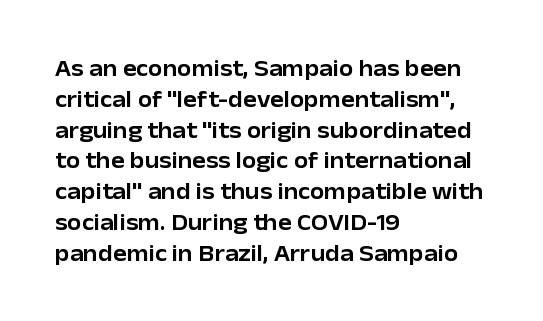
{"italic": "no", "underline": "no", "align": "left", "line_spacing": "normal", "line_spacing_ratio": 1.34, "letter_spacing": "normal", "letter_spacing_em": 0.0, "glyph_px": 23}
